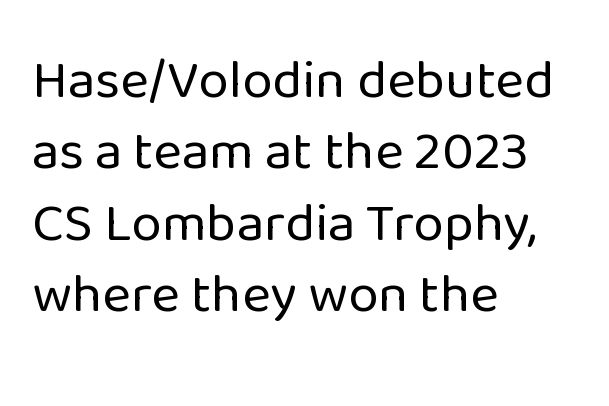
Compared with typical body copy, the letter spacing here is the same. The letters carry no serifs — their stems end cleanly without finishing strokes. Where is the straight margin? On the left. The specimen reads as upright at a glance. Character widths vary here, with narrow letters taking less room than wide ones.
